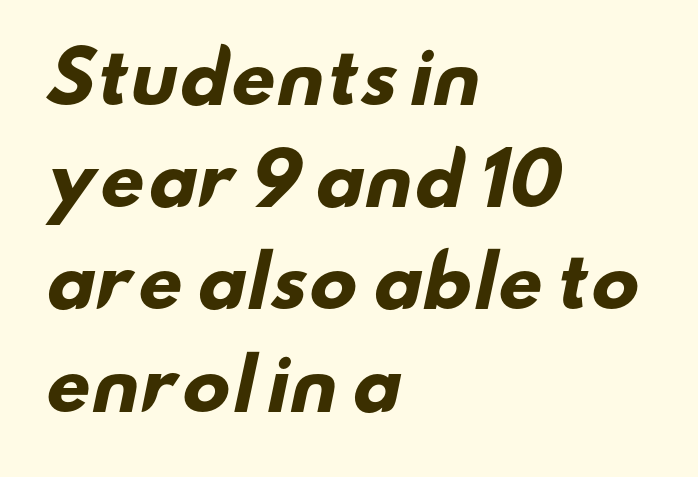
{"serif": "no", "bold": "yes", "weight": "heavy", "width": "wide", "stroke_contrast": "low", "x_height": "small", "monospaced": "no", "underline": "no", "align": "left", "line_spacing": "normal", "line_spacing_ratio": 1.46, "letter_spacing": "normal", "letter_spacing_em": 0.0, "glyph_px": 70}
